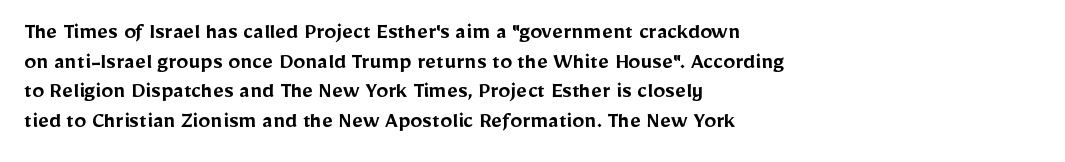
{"italic": "no", "bold": "semi", "underline": "no", "align": "left", "line_spacing_ratio": 1.23, "letter_spacing": "normal", "letter_spacing_em": 0.0, "glyph_px": 24}
